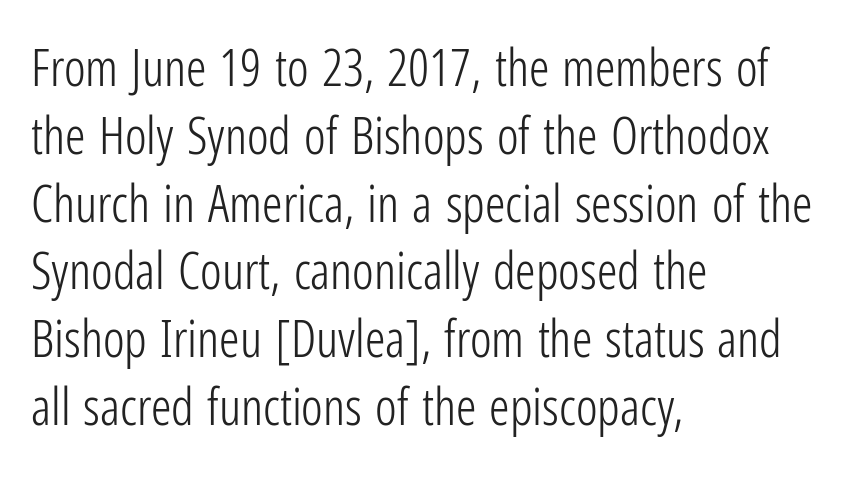
{"serif": "no", "italic": "no", "bold": "no", "weight": "light", "width": "condensed", "stroke_contrast": "low", "x_height": "medium", "monospaced": "no", "underline": "no", "align": "left", "line_spacing": "normal", "line_spacing_ratio": 1.33, "letter_spacing": "normal", "letter_spacing_em": 0.0, "glyph_px": 51}
